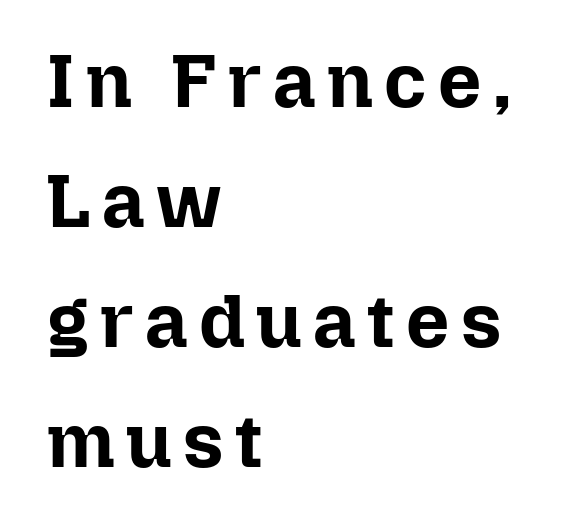
Q: Is the text bold? A: Yes.
Q: Is the text italic (slanted)? A: No, it is upright.
Q: Is the text underlined? A: No.
Q: How is the paragraph aligned? A: Left-aligned.
Q: Is the spacing between lines tight, normal or loose? A: Normal.
Q: Width (condensed, normal, or wide)? A: Normal.
Q: Stroke contrast? A: Low.
Q: x-height? A: Medium.
Q: Monospaced? A: No.
